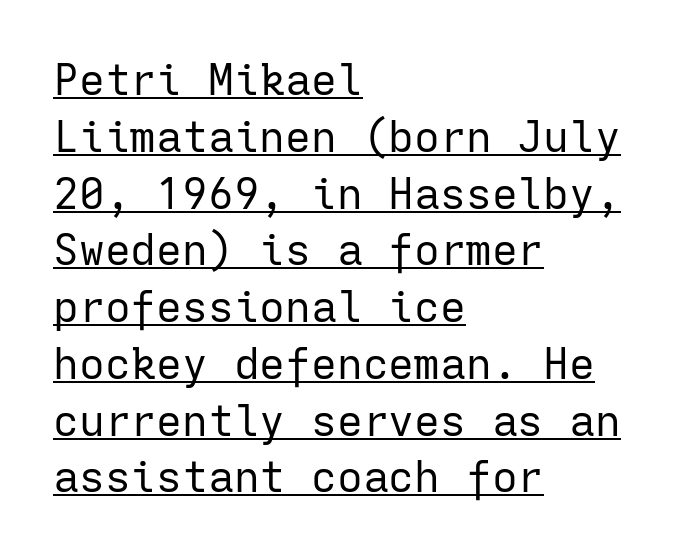
{"serif": "no", "italic": "no", "bold": "no", "weight": "regular", "width": "normal", "stroke_contrast": "low", "x_height": "medium", "monospaced": "yes", "underline": "yes", "align": "left", "line_spacing": "normal", "line_spacing_ratio": 1.32, "letter_spacing": "normal", "letter_spacing_em": 0.0, "glyph_px": 43}
